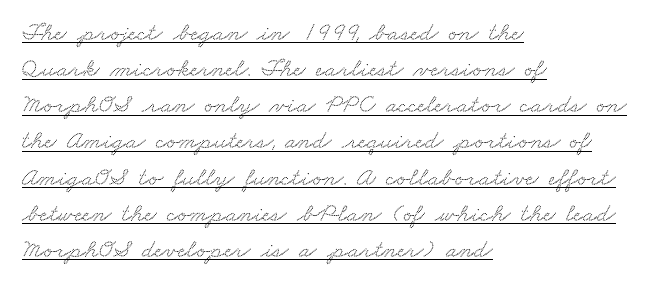
Q: Is the text underlined? A: Yes.
Q: How is the paragraph aligned? A: Left-aligned.
Q: Is the spacing between letters normal or unusually wide? A: Normal.
Q: Is the spacing between lines tight, normal or loose? A: Normal.
